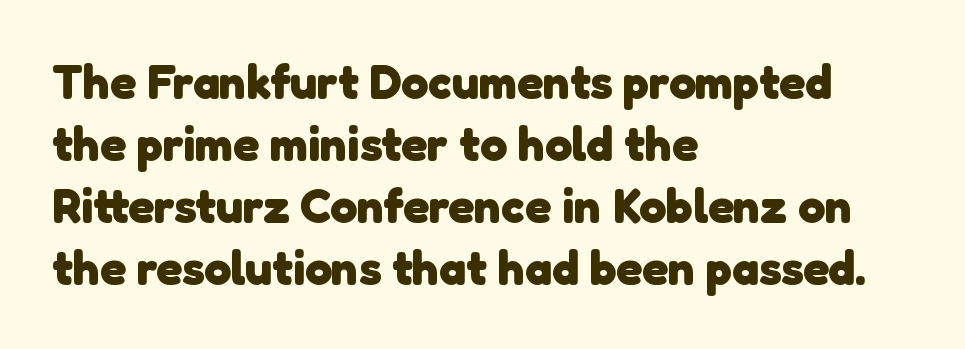
The image shows 48 px heavy sans-serif type; set left-aligned, normal line spacing (1.29x), normal letter spacing, not underlined; low stroke contrast and a medium x-height.
